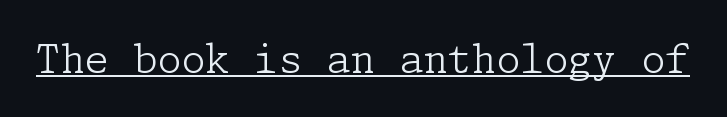
The passage shown is not bold in any degree. It's the straight-up-and-down kind of type. This rendering leaves character spacing at its baseline value. In terms of letterform style, serifs are clearly present. The lettering is marked with a stroke running underneath it.
